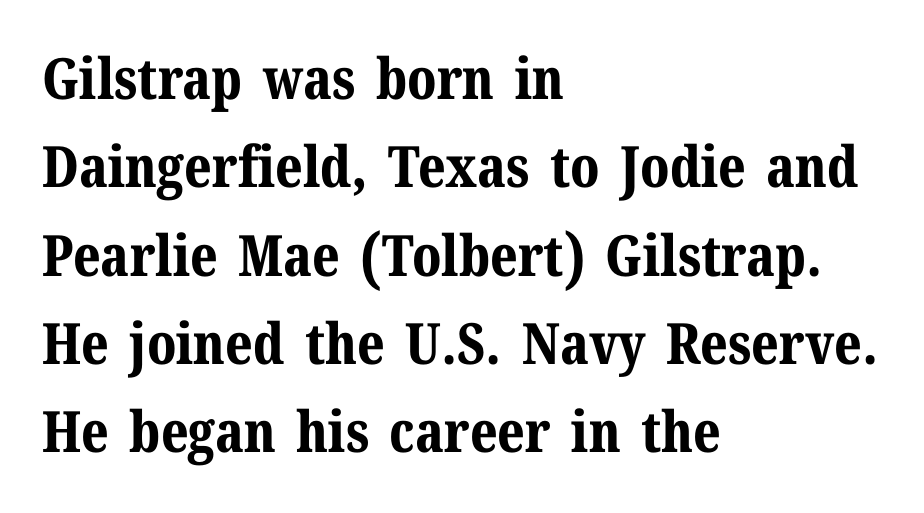
Q: Is the text bold? A: Yes.
Q: Is the text italic (slanted)? A: No, it is upright.
Q: Is the typeface a serif or a sans-serif typeface? A: Serif.
Q: Is the text underlined? A: No.
Q: How is the paragraph aligned? A: Left-aligned.
Q: Is the spacing between letters normal or unusually wide? A: Normal.
Q: Is the spacing between lines tight, normal or loose? A: Normal.
Q: Width (condensed, normal, or wide)? A: Normal.
Q: Stroke contrast? A: Medium.
Q: x-height? A: Medium.
Q: Monospaced? A: No.
